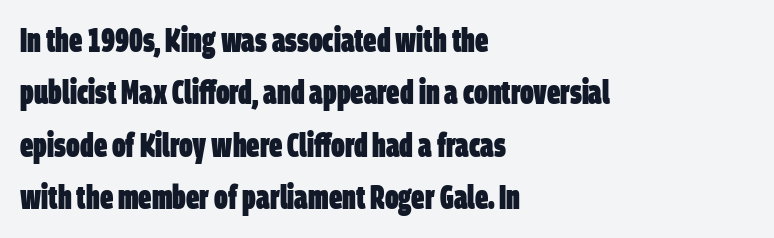
{"serif": "no", "bold": "yes", "weight": "heavy", "width": "condensed", "stroke_contrast": "low", "x_height": "large", "monospaced": "no", "underline": "no", "align": "left", "line_spacing": "normal", "line_spacing_ratio": 1.59, "letter_spacing": "normal", "letter_spacing_em": 0.0, "glyph_px": 33}
